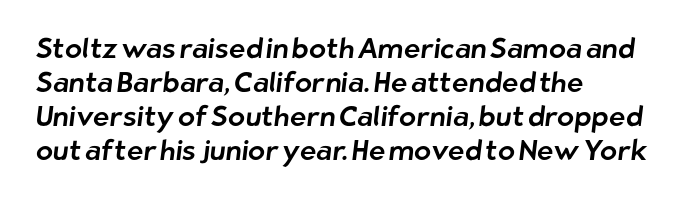
Q: Is the typeface a serif or a sans-serif typeface? A: Sans-serif.
Q: Is the text underlined? A: No.
Q: How is the paragraph aligned? A: Left-aligned.
Q: Is the spacing between letters normal or unusually wide? A: Normal.
Q: Width (condensed, normal, or wide)? A: Normal.
Q: Stroke contrast? A: Low.
Q: x-height? A: Medium.
Q: Monospaced? A: No.
